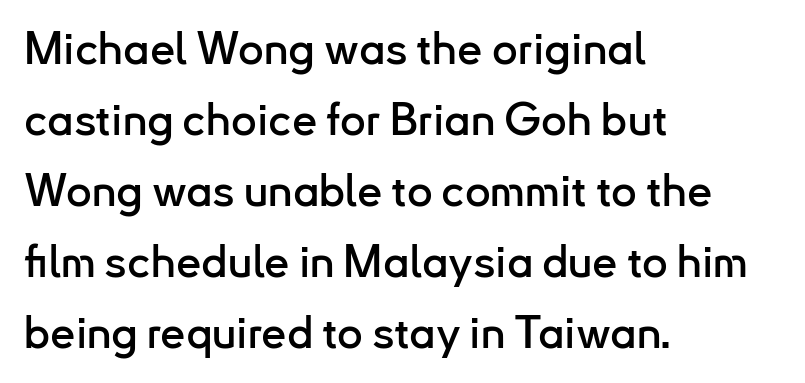
{"serif": "no", "italic": "no", "width": "normal", "stroke_contrast": "low", "x_height": "small", "monospaced": "no", "underline": "no", "align": "left", "line_spacing": "normal", "line_spacing_ratio": 1.58, "letter_spacing": "normal", "letter_spacing_em": 0.0, "glyph_px": 45}
